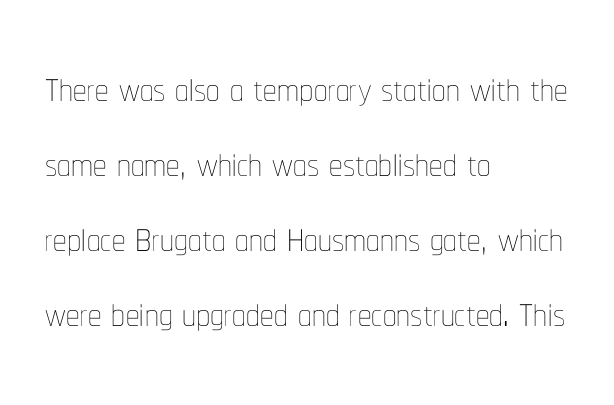
The image shows 54 px thin, condensed type, upright; set left-aligned, normal line spacing (1.39x), normal letter spacing, not underlined; low stroke contrast and a medium x-height.
